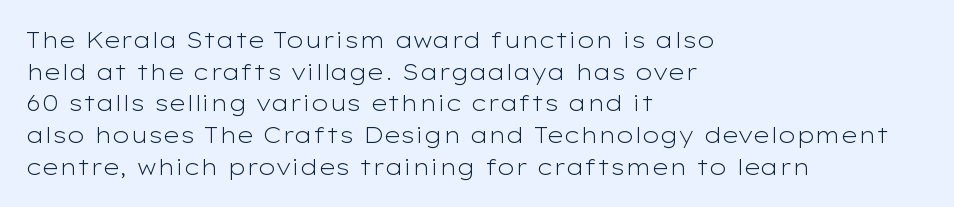
Q: Is the text bold? A: No.
Q: Is the text italic (slanted)? A: No, it is upright.
Q: Is the text underlined? A: No.
Q: How is the paragraph aligned? A: Left-aligned.
Q: Is the spacing between letters normal or unusually wide? A: Normal.
Q: Is the spacing between lines tight, normal or loose? A: Normal.
